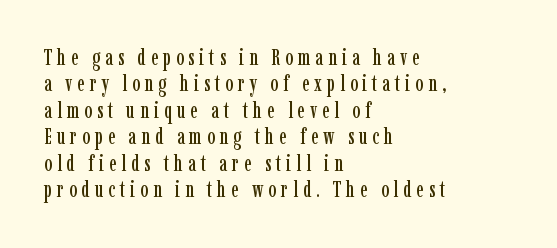
Ascenders rise straight up at ninety degrees. Each line starts at the same left margin while the right side varies. Display-style spreading of the glyphs; the letterfit is very open. No word sits above an underline.
